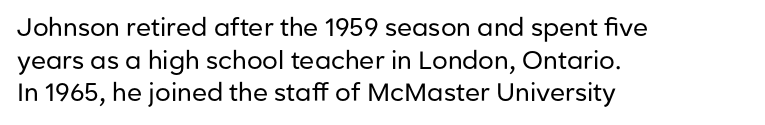
What's the leading like? Ordinary, nothing unusual. The passage shown has conventional tracking throughout. The typography opts for an upright posture over an oblique one. The passage is arranged the way most books set body copy — flush left.
